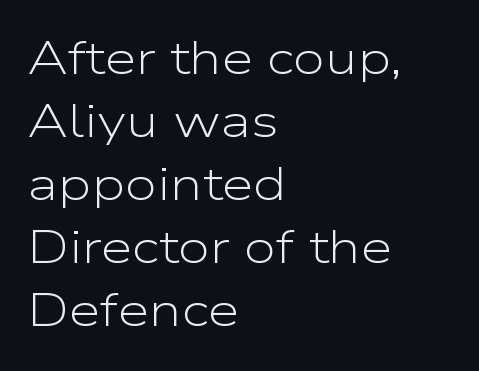
The image shows 46 px light, wide sans-serif type, upright; set left-aligned, normal line spacing (1.37x), normal letter spacing, not underlined; low stroke contrast and a medium x-height.
